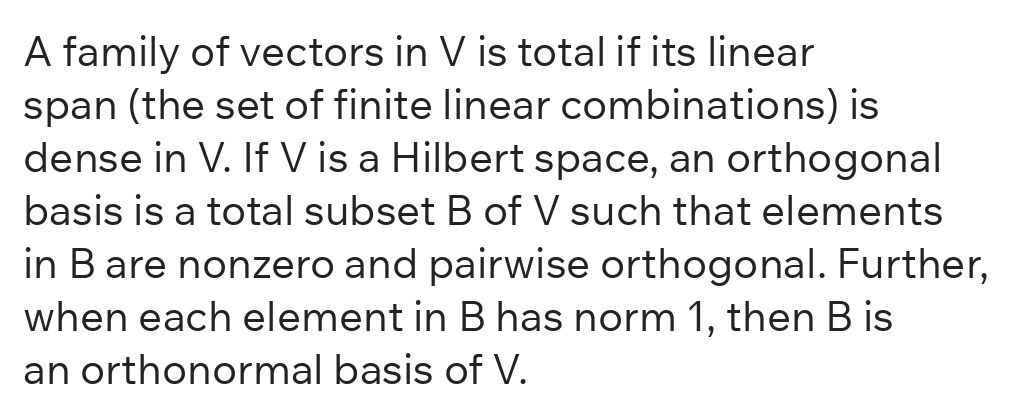
The image shows 42 px regular-weight sans-serif type, upright; set left-aligned, normal line spacing (1.26x), normal letter spacing, not underlined; low stroke contrast and a medium x-height.
